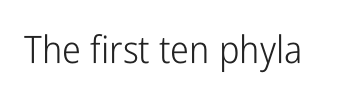
The letters advance in unequal steps, a hallmark of proportional type. Honestly, the letter spacing is just normal — you wouldn't notice it. What kind of face is this? One without serifs — a sans. Vertical stems look standard width or narrower in stroke.
